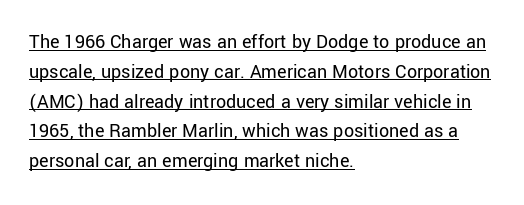
Q: Is the text bold? A: No.
Q: Is the text italic (slanted)? A: No, it is upright.
Q: Is the text underlined? A: Yes.
Q: How is the paragraph aligned? A: Left-aligned.
Q: Is the spacing between letters normal or unusually wide? A: Normal.
Q: Is the spacing between lines tight, normal or loose? A: Normal.
